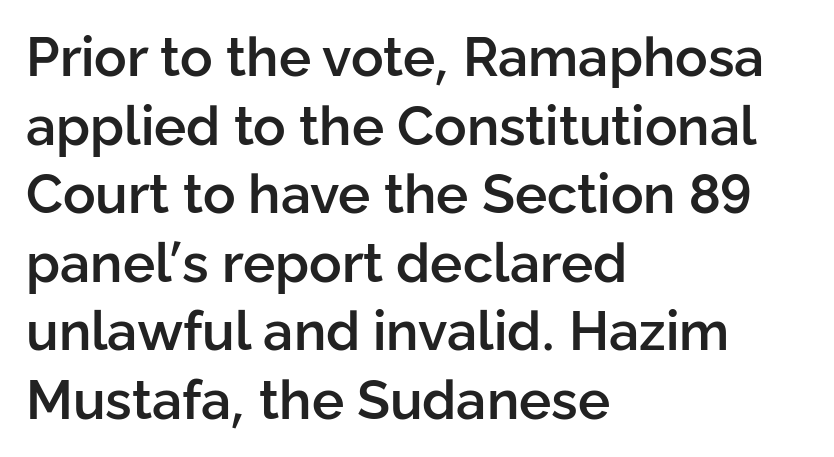
{"serif": "no", "italic": "no", "bold": "semi", "weight": "semibold", "width": "normal", "stroke_contrast": "low", "x_height": "medium", "monospaced": "no", "underline": "no", "align": "left", "line_spacing": "normal", "line_spacing_ratio": 1.27, "letter_spacing": "normal", "letter_spacing_em": 0.0, "glyph_px": 54}
